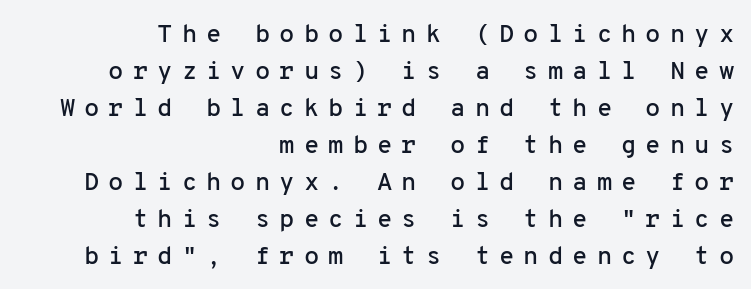
The image shows 25 px text type, upright; set right-aligned, normal line spacing (1.48x), unusually wide letter spacing (+0.36 em), not underlined.
